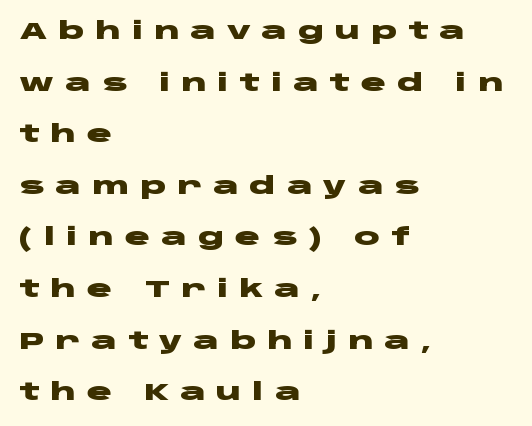
Does extra space separate the letters? Yes, quite a lot of it. If you drew a ruler down the left edge, every line would touch it. Each row of text sits above clean, open space. If you drew a line through each stem, it would be perfectly vertical. The vertical gap from one line to the next is large.
